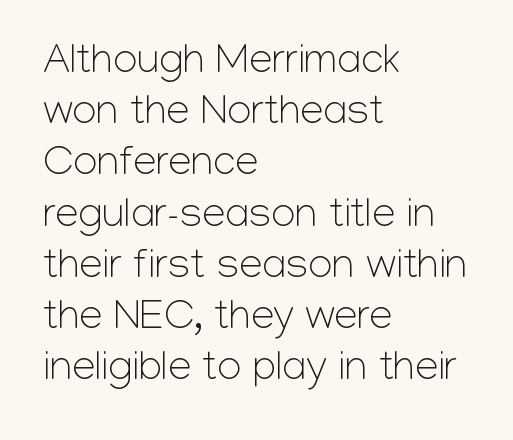
{"serif": "no", "italic": "no", "bold": "no", "weight": "light", "width": "normal", "stroke_contrast": "low", "x_height": "medium", "monospaced": "no", "underline": "no", "align": "left", "line_spacing_ratio": 1.22, "letter_spacing": "normal", "letter_spacing_em": 0.0, "glyph_px": 42}
